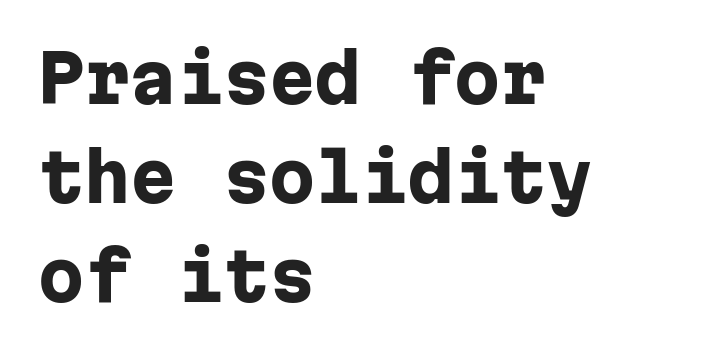
Q: Is the text bold? A: Yes.
Q: Is the text italic (slanted)? A: No, it is upright.
Q: Is the typeface a serif or a sans-serif typeface? A: Sans-serif.
Q: Is the text underlined? A: No.
Q: How is the paragraph aligned? A: Left-aligned.
Q: Is the spacing between letters normal or unusually wide? A: Normal.
Q: Is the spacing between lines tight, normal or loose? A: Normal.
Q: Width (condensed, normal, or wide)? A: Normal.
Q: Stroke contrast? A: Low.
Q: x-height? A: Medium.
Q: Monospaced? A: Yes.
